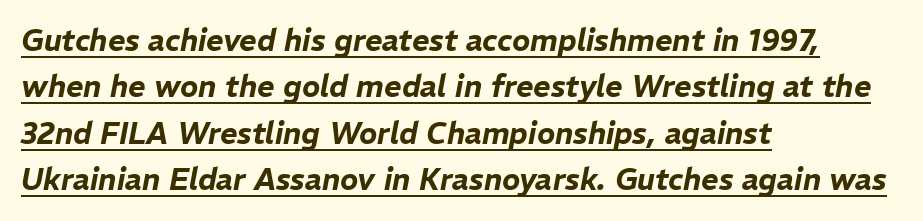
The image shows 30 px text type, italic (leaning right); set left-aligned, normal line spacing (1.55x), normal letter spacing, underlined; low stroke contrast and a medium x-height.
